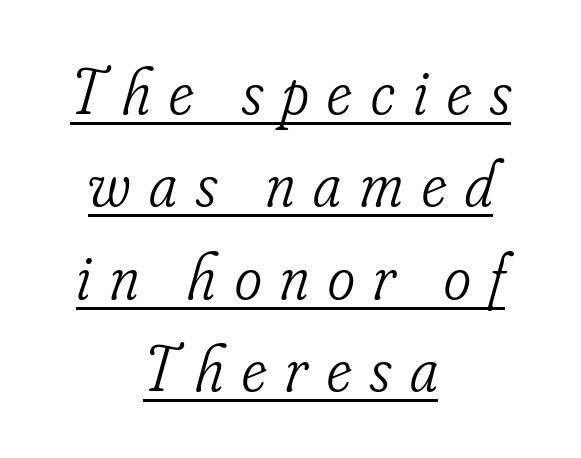
Q: Is the text bold? A: No.
Q: Is the text italic (slanted)? A: Yes, it leans right by about 16 degrees.
Q: Is the typeface a serif or a sans-serif typeface? A: Serif.
Q: Is the text underlined? A: Yes.
Q: How is the paragraph aligned? A: Centered.
Q: Is the spacing between letters normal or unusually wide? A: Unusually wide.
Q: Is the spacing between lines tight, normal or loose? A: Normal.
Q: Width (condensed, normal, or wide)? A: Condensed.
Q: Stroke contrast? A: Low.
Q: x-height? A: Small.
Q: Monospaced? A: No.
